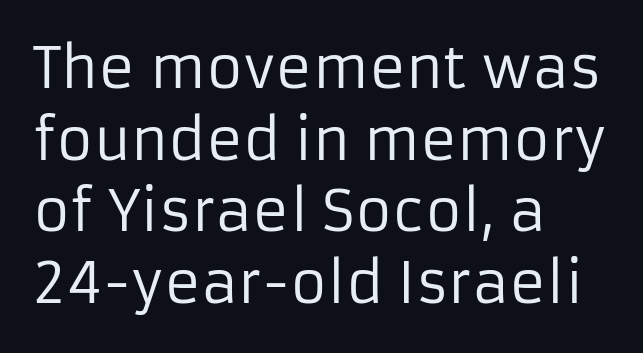
Q: Is the text bold? A: No.
Q: Is the text italic (slanted)? A: No, it is upright.
Q: Is the typeface a serif or a sans-serif typeface? A: Sans-serif.
Q: Is the text underlined? A: No.
Q: How is the paragraph aligned? A: Left-aligned.
Q: Is the spacing between letters normal or unusually wide? A: Normal.
Q: Is the spacing between lines tight, normal or loose? A: Normal.
Q: Width (condensed, normal, or wide)? A: Normal.
Q: Stroke contrast? A: Low.
Q: x-height? A: Medium.
Q: Monospaced? A: No.
